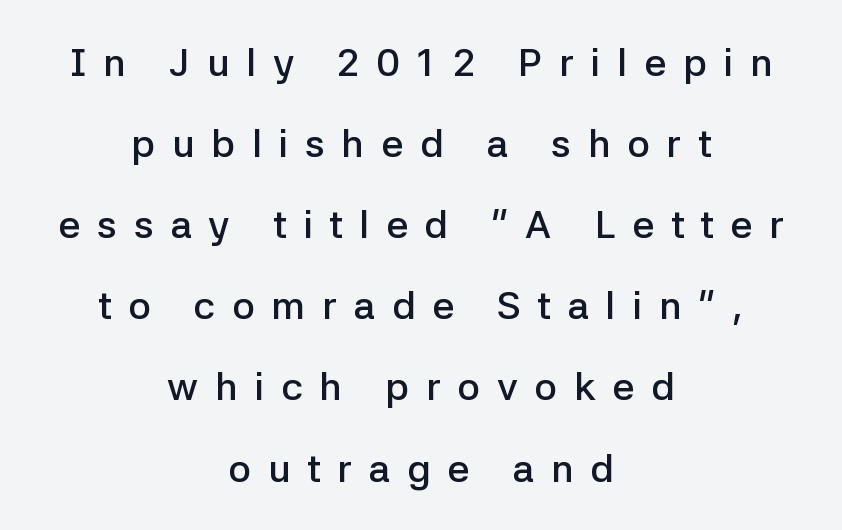
{"serif": "no", "italic": "no", "bold": "semi", "weight": "semibold", "width": "normal", "stroke_contrast": "low", "x_height": "medium", "monospaced": "no", "underline": "no", "align": "center", "line_spacing": "loose", "line_spacing_ratio": 2.08, "letter_spacing": "wide", "letter_spacing_em": 0.43, "glyph_px": 39}
